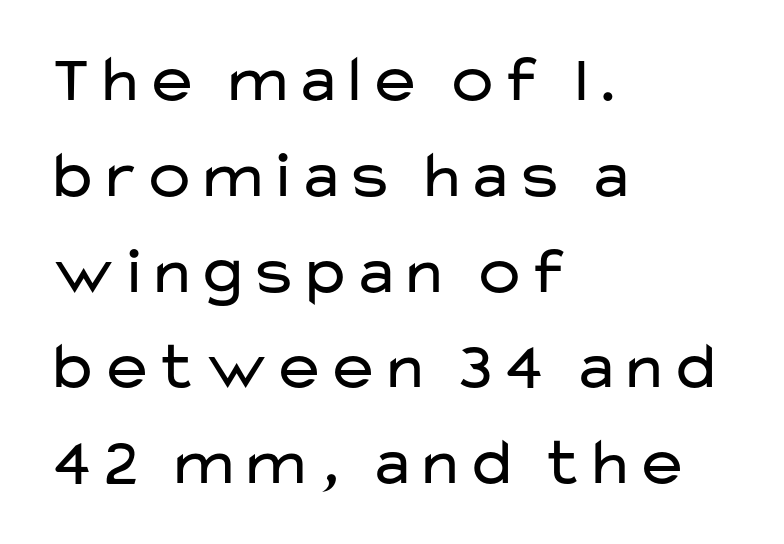
Q: Is the text bold? A: No.
Q: Is the text italic (slanted)? A: No, it is upright.
Q: Is the typeface a serif or a sans-serif typeface? A: Sans-serif.
Q: Is the text underlined? A: No.
Q: How is the paragraph aligned? A: Left-aligned.
Q: Is the spacing between letters normal or unusually wide? A: Normal.
Q: Is the spacing between lines tight, normal or loose? A: Normal.
Q: Width (condensed, normal, or wide)? A: Wide.
Q: Stroke contrast? A: Low.
Q: x-height? A: Medium.
Q: Monospaced? A: No.
